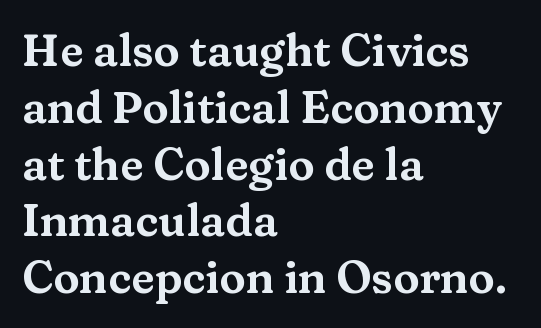
The image shows 44 px wide serif type, upright; set left-aligned, normal line spacing (1.29x), normal letter spacing, not underlined; medium stroke contrast and a medium x-height.
